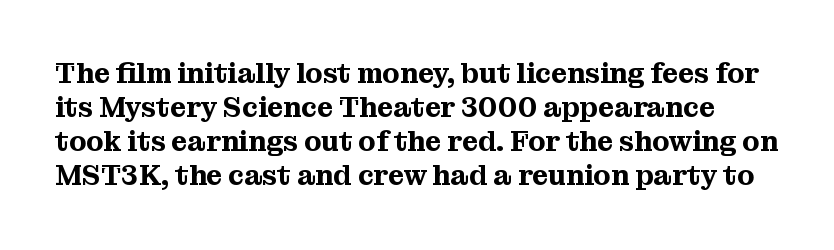
Q: Is the text italic (slanted)? A: No, it is upright.
Q: Is the typeface a serif or a sans-serif typeface? A: Serif.
Q: Is the text underlined? A: No.
Q: Is the spacing between letters normal or unusually wide? A: Normal.
Q: Width (condensed, normal, or wide)? A: Normal.
Q: Stroke contrast? A: Medium.
Q: x-height? A: Medium.
Q: Monospaced? A: No.
